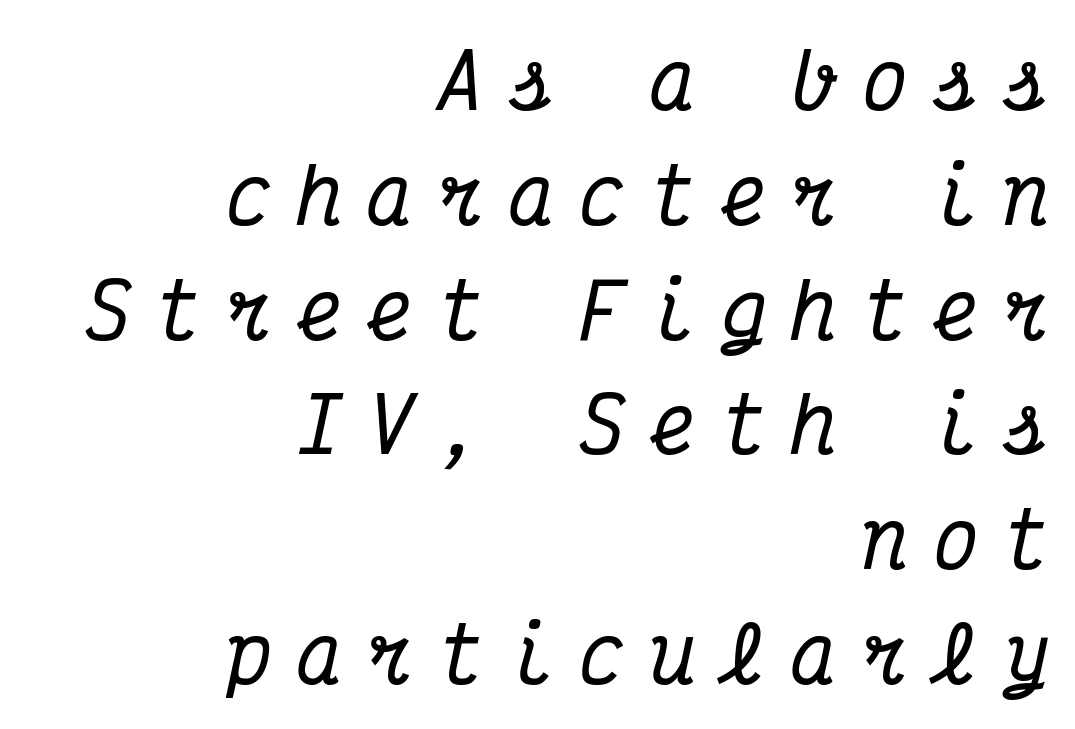
The image shows 76 px condensed serif type, italic (leaning right), monospaced; set right-aligned, normal line spacing (1.51x), unusually wide letter spacing (+0.33 em), not underlined; medium stroke contrast and a medium x-height.
